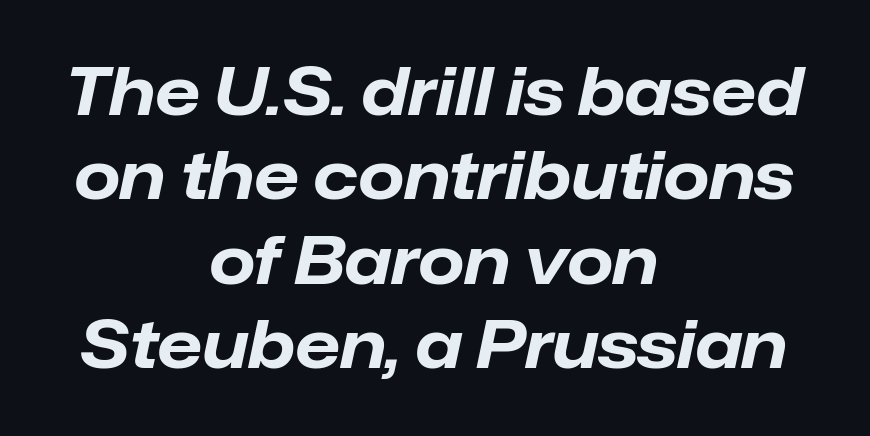
{"italic": "yes", "lean": "right", "slant_degrees": 12, "bold": "yes", "weight": "bold", "width": "normal", "stroke_contrast": "low", "x_height": "medium", "monospaced": "no", "underline": "no", "align": "center", "line_spacing": "normal", "line_spacing_ratio": 1.28, "letter_spacing": "normal", "letter_spacing_em": 0.0, "glyph_px": 66}
